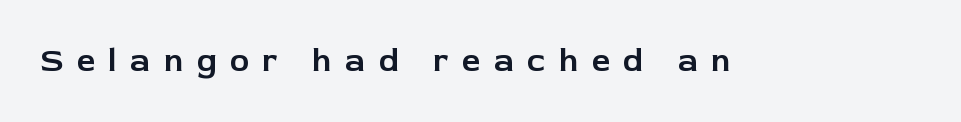
The image shows 33 px sans-serif type, upright; set unusually wide letter spacing (+0.4 em), not underlined; low stroke contrast and a medium x-height.
